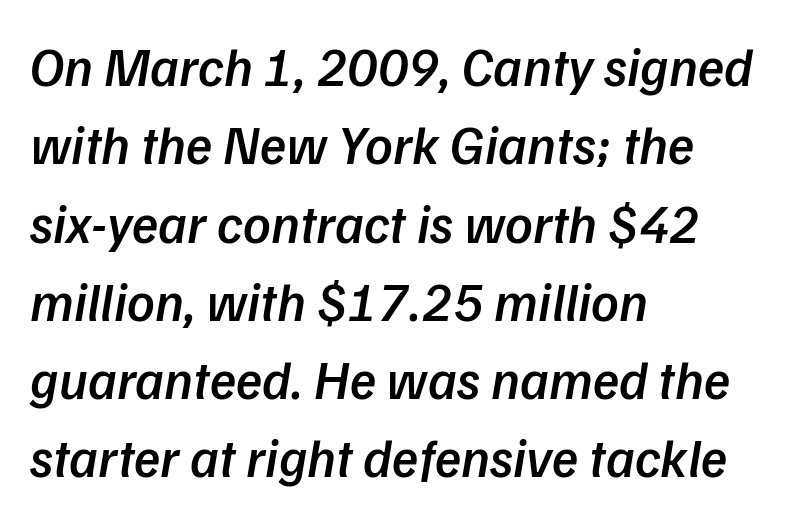
{"serif": "no", "bold": "semi", "weight": "semibold", "width": "normal", "stroke_contrast": "low", "x_height": "medium", "monospaced": "no", "underline": "no", "align": "left", "line_spacing": "normal", "line_spacing_ratio": 1.45, "letter_spacing": "normal", "letter_spacing_em": 0.0, "glyph_px": 54}
